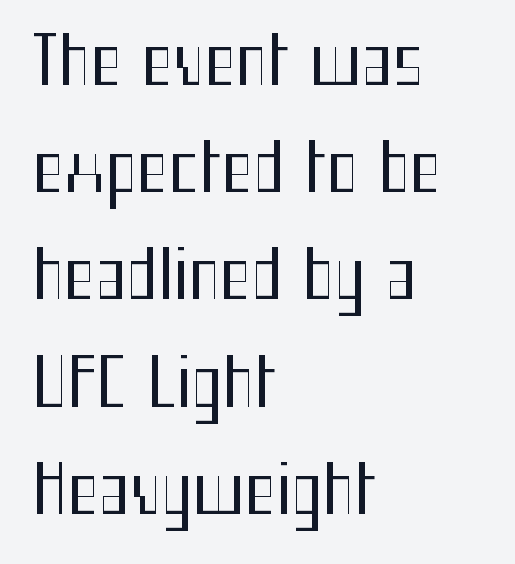
Q: Is the text bold? A: No.
Q: Is the text italic (slanted)? A: No, it is upright.
Q: Is the typeface a serif or a sans-serif typeface? A: Sans-serif.
Q: Is the text underlined? A: No.
Q: How is the paragraph aligned? A: Left-aligned.
Q: Is the spacing between letters normal or unusually wide? A: Normal.
Q: Is the spacing between lines tight, normal or loose? A: Normal.
Q: Width (condensed, normal, or wide)? A: Condensed.
Q: Stroke contrast? A: Medium.
Q: x-height? A: Medium.
Q: Monospaced? A: No.
